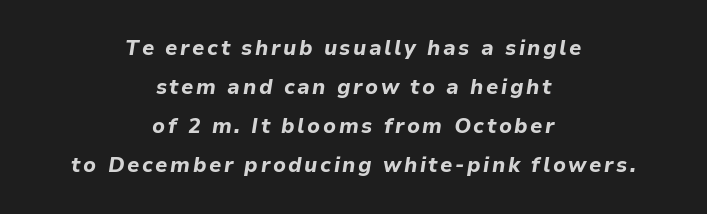
Words float on clear page, feet unadorned. These words are printed bold, with thick strokes throughout. Short and long lines alike share a common midpoint. Slant detected: the letters are inclined.
